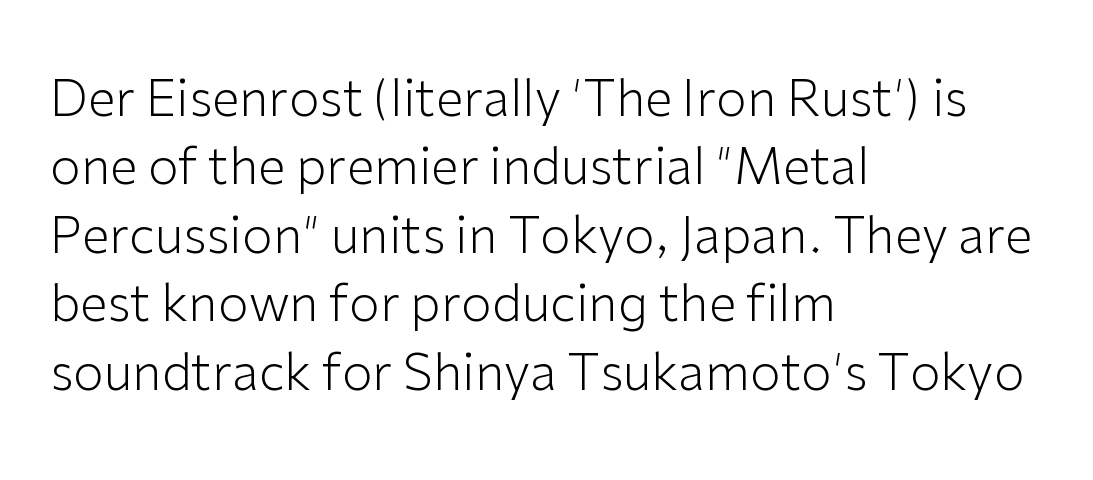
Q: Is the text bold? A: No.
Q: Is the text italic (slanted)? A: No, it is upright.
Q: Is the typeface a serif or a sans-serif typeface? A: Sans-serif.
Q: Is the text underlined? A: No.
Q: How is the paragraph aligned? A: Left-aligned.
Q: Is the spacing between letters normal or unusually wide? A: Normal.
Q: Is the spacing between lines tight, normal or loose? A: Normal.
Q: Width (condensed, normal, or wide)? A: Normal.
Q: Stroke contrast? A: Low.
Q: x-height? A: Medium.
Q: Monospaced? A: No.
